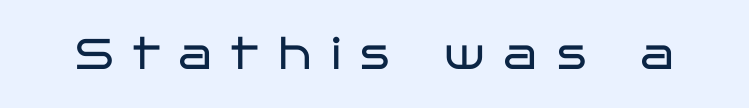
{"serif": "no", "italic": "no", "bold": "no", "weight": "regular", "width": "wide", "stroke_contrast": "low", "x_height": "large", "monospaced": "no", "underline": "no", "letter_spacing": "wide", "letter_spacing_em": 0.45, "glyph_px": 43}
